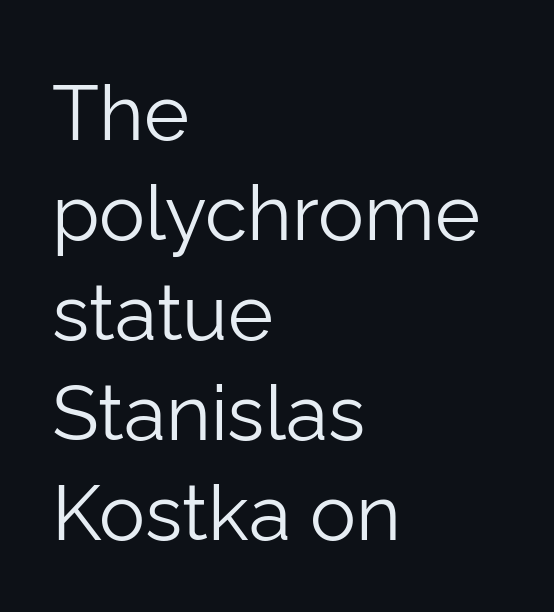
In terms of leading, this rendering sits right in the middle. Students, note that the glyphs here touch the page at normal intervals. Posture: straight, roman, zero tilt. Clear beneath every line of the passage. Here the designer chose a conventional face with non-uniform glyph widths. The characters are drawn with everyday or finer stroke widths.
